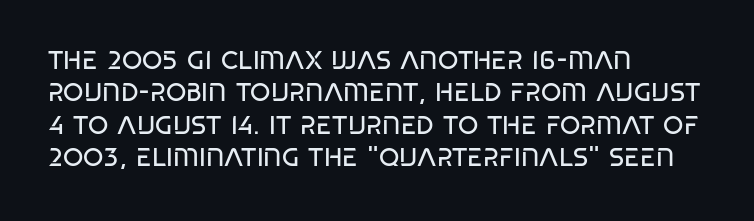
{"bold": "no", "underline": "no", "align": "left", "line_spacing": "normal", "line_spacing_ratio": 1.25, "letter_spacing": "normal", "letter_spacing_em": 0.0, "glyph_px": 26}
